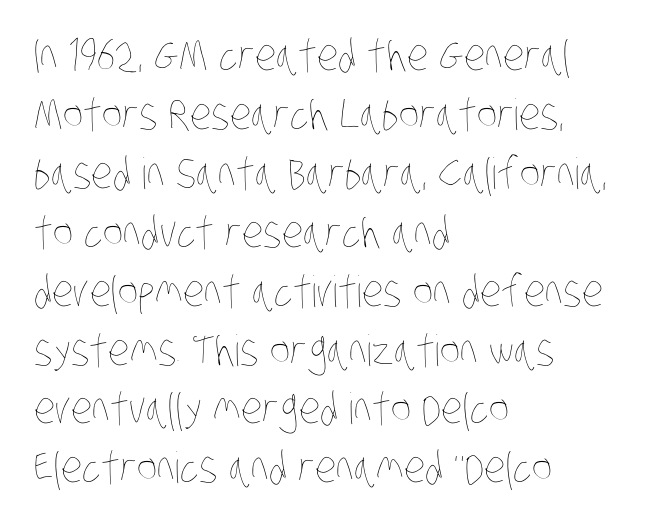
The letterforms sit at book weight or below. What stands out about the letter spacing? Nothing — it is the standard amount. Left-aligned paragraph, ragged on the right. The designer left line spacing at the default.
